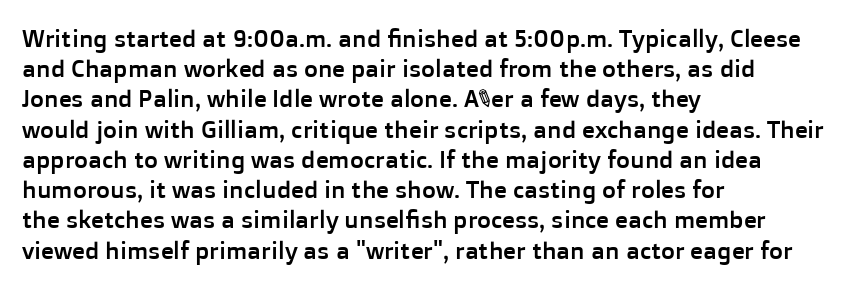
The image shows 24 px text type, upright; set left-aligned, normal line spacing (1.26x), normal letter spacing, not underlined.
